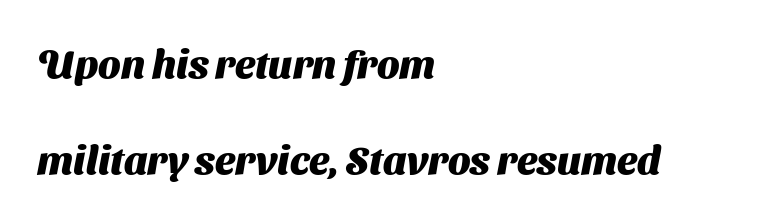
A typesetter would call this leading open, well beyond the default. Character widths vary here, with narrow letters taking less room than wide ones. Typesetter's note: full bold, strokes at maximum text heaviness. The rendering anchors every line to the left-hand side.
